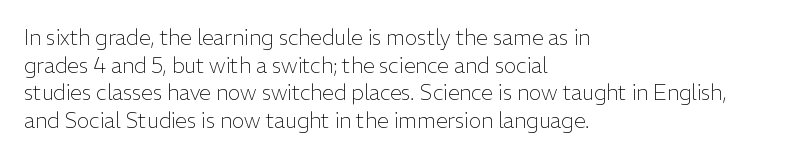
Q: Is the text bold? A: No.
Q: Is the text italic (slanted)? A: No, it is upright.
Q: Is the text underlined? A: No.
Q: How is the paragraph aligned? A: Left-aligned.
Q: Is the spacing between letters normal or unusually wide? A: Normal.
Q: Is the spacing between lines tight, normal or loose? A: Normal.
